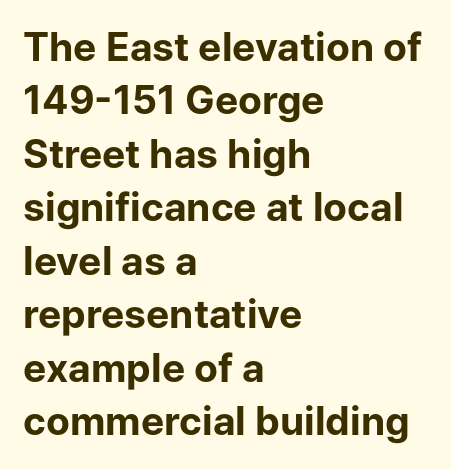
Q: Is the text bold? A: Yes.
Q: Is the text italic (slanted)? A: No, it is upright.
Q: Is the typeface a serif or a sans-serif typeface? A: Sans-serif.
Q: Is the text underlined? A: No.
Q: How is the paragraph aligned? A: Left-aligned.
Q: Is the spacing between letters normal or unusually wide? A: Normal.
Q: Is the spacing between lines tight, normal or loose? A: Normal.
Q: Width (condensed, normal, or wide)? A: Normal.
Q: Stroke contrast? A: Low.
Q: x-height? A: Medium.
Q: Monospaced? A: No.
